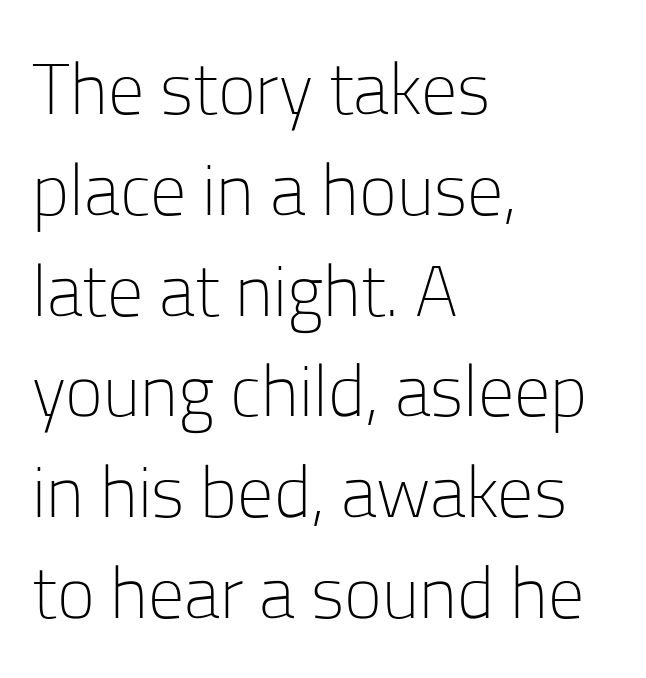
Q: Is the text bold? A: No.
Q: Is the text italic (slanted)? A: No, it is upright.
Q: Is the typeface a serif or a sans-serif typeface? A: Sans-serif.
Q: Is the text underlined? A: No.
Q: How is the paragraph aligned? A: Left-aligned.
Q: Is the spacing between letters normal or unusually wide? A: Normal.
Q: Is the spacing between lines tight, normal or loose? A: Normal.
Q: Width (condensed, normal, or wide)? A: Normal.
Q: Stroke contrast? A: Low.
Q: x-height? A: Medium.
Q: Monospaced? A: No.
